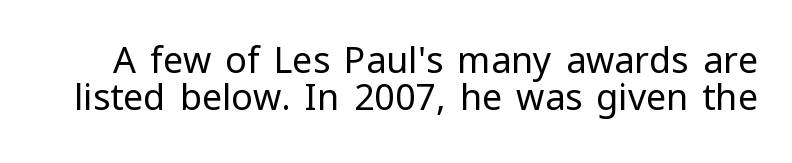
The image shows 36 px regular-weight sans-serif type, upright; set tight line spacing (1.02x), normal letter spacing, not underlined; low stroke contrast and a medium x-height.
